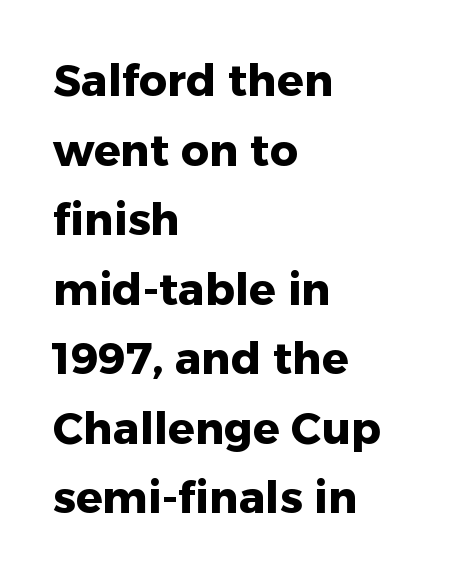
Grotesque or geometric, the face here clearly has no serifs. No extra tracking has been applied to these lines. Notice how descenders clear the ascenders below comfortably — that's standard leading. If you drew a ruler down the left edge, every line would touch it. It's the straight-up-and-down kind of type.
